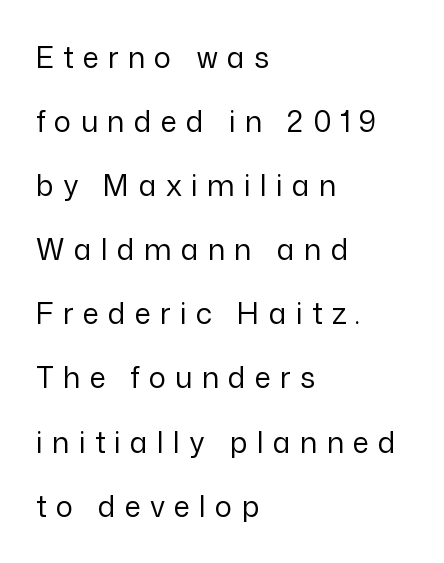
The image shows 29 px regular-weight sans-serif type, upright; set left-aligned, loose line spacing (2.21x), unusually wide letter spacing (+0.32 em), not underlined; low stroke contrast and a medium x-height.
